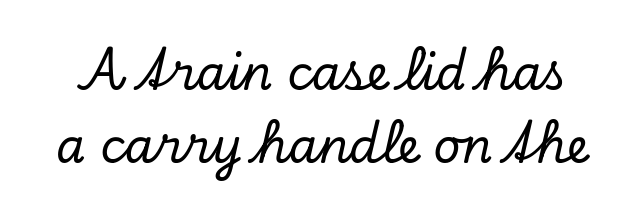
Q: Is the text italic (slanted)? A: Yes, it leans right by about 13 degrees.
Q: Is the typeface a serif or a sans-serif typeface? A: Serif.
Q: Is the text underlined? A: No.
Q: Is the spacing between letters normal or unusually wide? A: Normal.
Q: Is the spacing between lines tight, normal or loose? A: Normal.
Q: Width (condensed, normal, or wide)? A: Normal.
Q: Stroke contrast? A: Low.
Q: x-height? A: Small.
Q: Monospaced? A: No.
